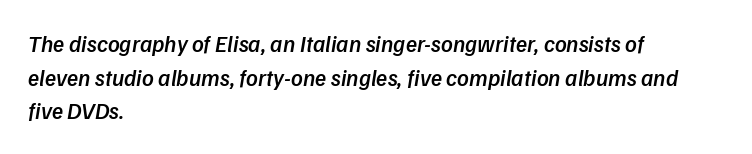
The image shows 23 px text type; set left-aligned, normal line spacing (1.46x), normal letter spacing, not underlined.
